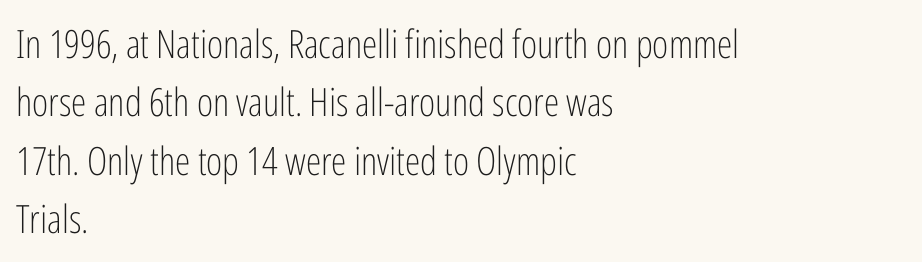
{"serif": "no", "italic": "no", "bold": "no", "weight": "light", "width": "condensed", "stroke_contrast": "low", "x_height": "medium", "monospaced": "no", "underline": "no", "align": "left", "line_spacing": "normal", "line_spacing_ratio": 1.5, "letter_spacing": "normal", "letter_spacing_em": 0.0, "glyph_px": 39}
